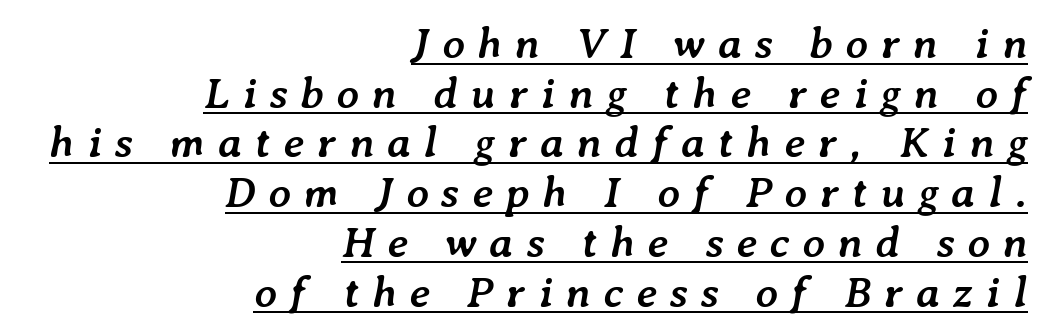
The image shows 44 px semibold type, italic (leaning right); set right-aligned, tight line spacing (1.13x), unusually wide letter spacing (+0.29 em), underlined; low stroke contrast and a medium x-height.
